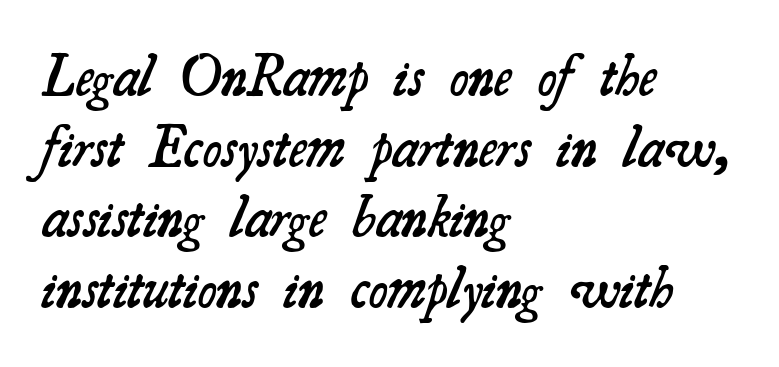
Q: Is the text bold? A: Semi-bold.
Q: Is the typeface a serif or a sans-serif typeface? A: Serif.
Q: Is the text underlined? A: No.
Q: How is the paragraph aligned? A: Left-aligned.
Q: Is the spacing between letters normal or unusually wide? A: Normal.
Q: Width (condensed, normal, or wide)? A: Normal.
Q: Stroke contrast? A: Medium.
Q: x-height? A: Small.
Q: Monospaced? A: No.
